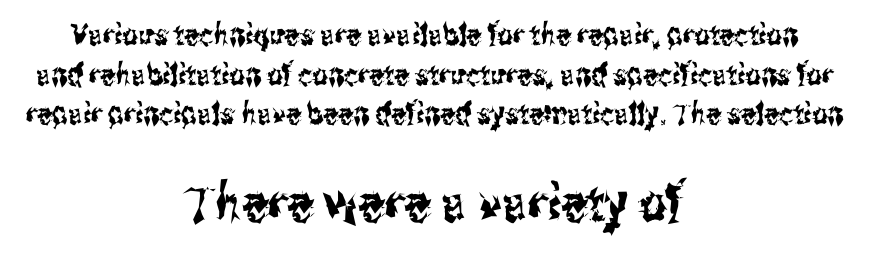
Regarding leading, the lines here are spaced in the standard way. Each line is balanced around a shared central axis. This sample uses an upright cut, with every glyph sitting square on the baseline. These lines are rendered in a variable-pitch font. Students, note that the glyphs here touch the page at normal intervals. Of the two passages, the one underneath uses the larger point size.
